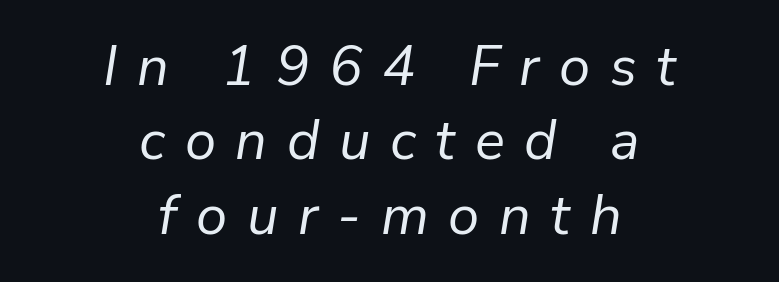
The image shows 56 px regular-weight type, italic (leaning right); set centered, normal line spacing (1.33x), unusually wide letter spacing (+0.35 em), not underlined; low stroke contrast and a medium x-height.
